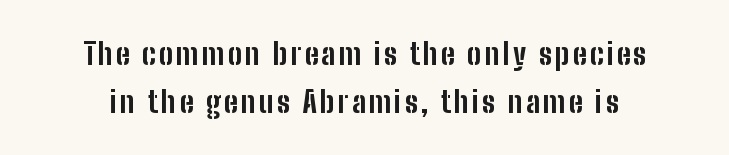
Summary of vertical rhythm: regular, with standard interline spacing. The area under the type is left untouched. These lines are rendered in a variable-pitch font. I'd call this a sans setting — the letters go barefoot. You'd pick this weight for a headline — it's a proper bold. This is roman type, the default non-slanted kind.
